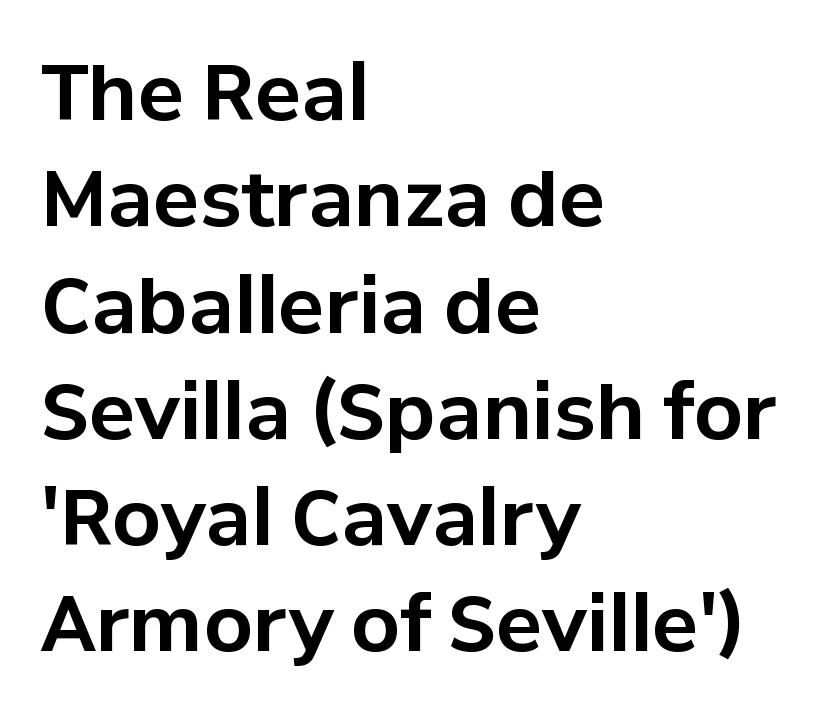
The image shows 77 px bold sans-serif type, upright; set left-aligned, normal line spacing (1.38x), normal letter spacing, not underlined; low stroke contrast and a medium x-height.
